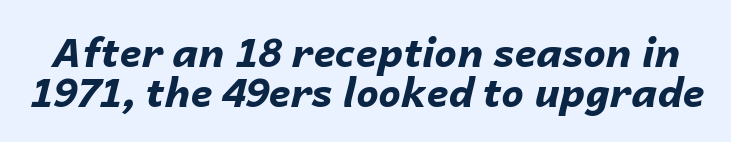
Q: Is the text bold? A: Yes.
Q: Is the text italic (slanted)? A: Yes, it leans right by about 14 degrees.
Q: Is the text underlined? A: No.
Q: Is the spacing between letters normal or unusually wide? A: Normal.
Q: Is the spacing between lines tight, normal or loose? A: Tight.
Q: Width (condensed, normal, or wide)? A: Normal.
Q: Stroke contrast? A: Low.
Q: x-height? A: Medium.
Q: Monospaced? A: No.
